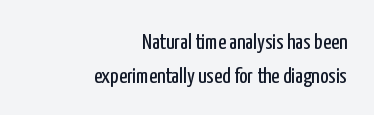
The image shows 22 px text type, upright; set right-aligned, normal line spacing (1.54x), normal letter spacing, not underlined.
